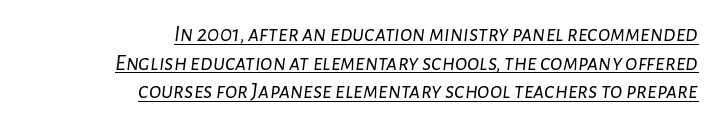
The image shows 23 px text type, italic (leaning right); set right-aligned, normal line spacing (1.25x), normal letter spacing, underlined.
